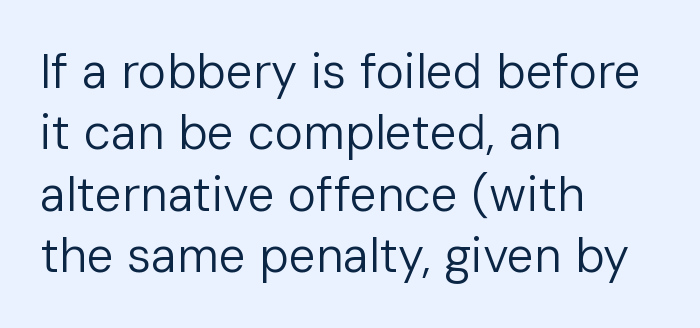
The axis of the letterforms is exactly vertical. Bare-footed words on every line. Nothing heavy about these letters — not bold at all. Is this a sans? Yes — the strokes have no serifs. Each letter keeps its own natural width here, so spacing adapts to shape. This rendering uses left alignment, leaving the right contour irregular.
